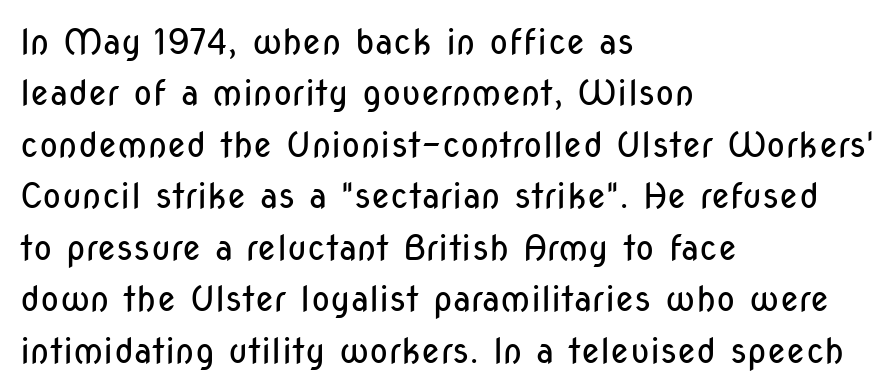
The image shows 35 px regular-weight, condensed sans-serif type, upright; set left-aligned, normal line spacing (1.47x), normal letter spacing, not underlined; low stroke contrast and a medium x-height.
